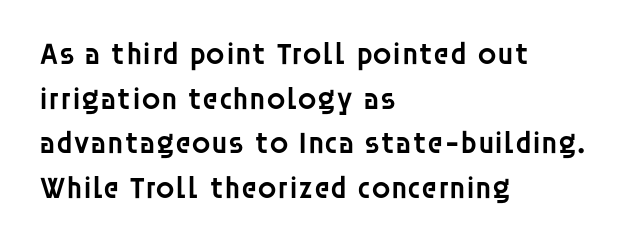
The image shows 31 px semibold sans-serif type, upright; set left-aligned, normal line spacing (1.44x), normal letter spacing, not underlined; low stroke contrast and a large x-height.
